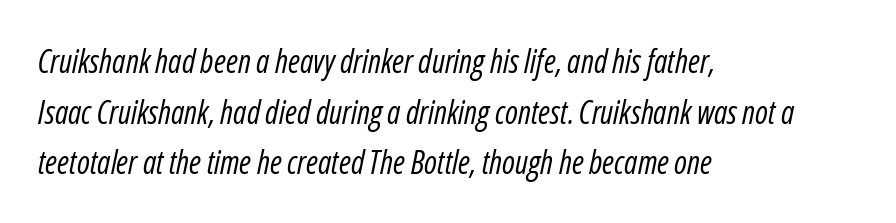
{"italic": "yes", "lean": "right", "slant_degrees": 12, "bold": "no", "weight": "regular", "width": "condensed", "stroke_contrast": "low", "x_height": "medium", "monospaced": "no", "underline": "no", "align": "left", "line_spacing": "normal", "line_spacing_ratio": 1.58, "letter_spacing": "normal", "letter_spacing_em": 0.0, "glyph_px": 32}
